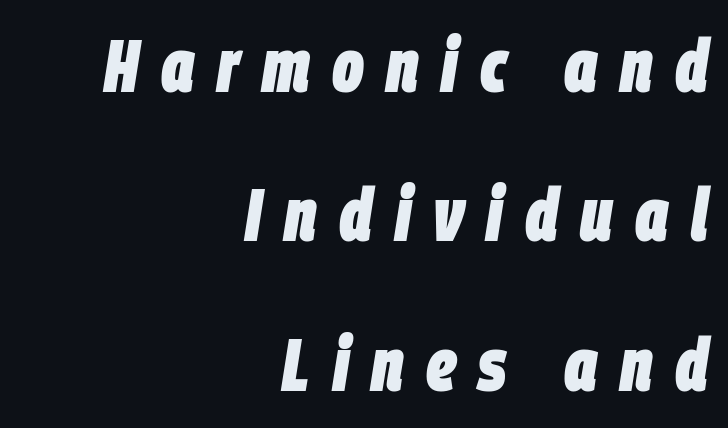
A great deal of white space separates one row of letters from the next. Letter spacing: wide. Notice how the stems are inclined rather than vertical — that's the hallmark of italics. Any mark beneath the type? The region is blank. Layout note: lines flush right. This sample has the flowing, uneven cadence of proportional lettering.
